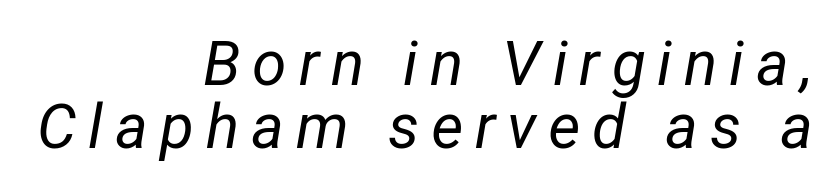
{"italic": "yes", "lean": "right", "slant_degrees": 12, "bold": "no", "weight": "regular", "width": "normal", "stroke_contrast": "low", "x_height": "medium", "monospaced": "no", "underline": "no", "align": "right", "line_spacing": "tight", "line_spacing_ratio": 1.01, "glyph_px": 62}
